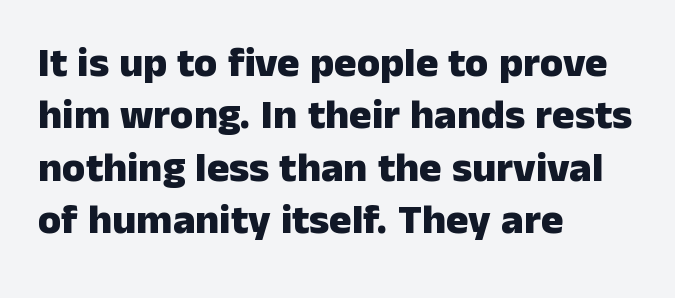
{"serif": "no", "italic": "no", "bold": "yes", "weight": "heavy", "width": "normal", "stroke_contrast": "low", "x_height": "medium", "monospaced": "no", "underline": "no", "align": "left", "line_spacing": "normal", "line_spacing_ratio": 1.25, "letter_spacing": "normal", "letter_spacing_em": 0.0, "glyph_px": 42}
